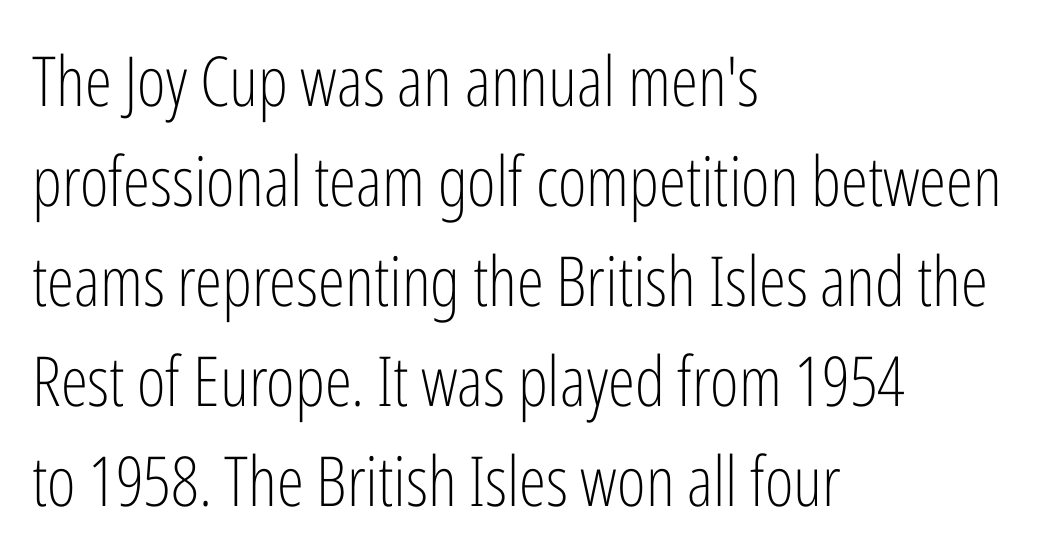
Stems and bowls with no extra thickness — not bold. Vertically, the passage feels balanced, rows spaced as you'd expect. Glyph-to-glyph distance matches everyday printed text. Compared with a centered layout, this one pins lines to the left instead.
